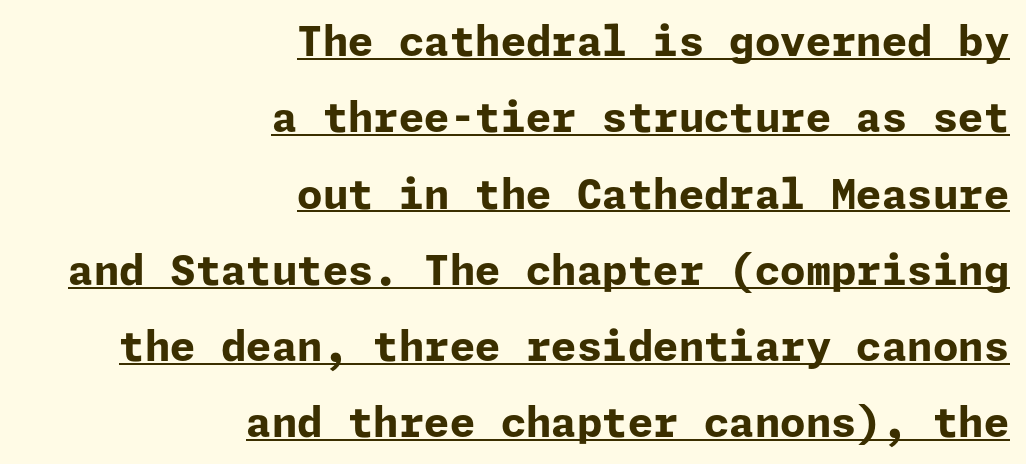
Q: Is the text bold? A: Yes.
Q: Is the text italic (slanted)? A: No, it is upright.
Q: Is the typeface a serif or a sans-serif typeface? A: Sans-serif.
Q: Is the text underlined? A: Yes.
Q: How is the paragraph aligned? A: Right-aligned.
Q: Is the spacing between letters normal or unusually wide? A: Normal.
Q: Width (condensed, normal, or wide)? A: Normal.
Q: Stroke contrast? A: Low.
Q: x-height? A: Medium.
